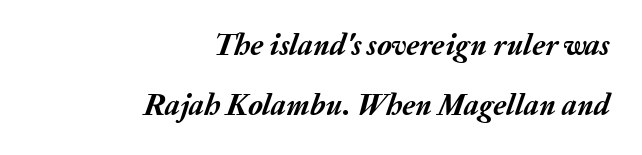
Alignment: flush right. Is the letter spacing exaggerated? No — it looks like the ordinary default. Quick note: italic. Strokes here are thick enough to call this a true bold. The face used here is proportionally spaced, like ordinary book or web type. This rendering features lettering with no underline.
